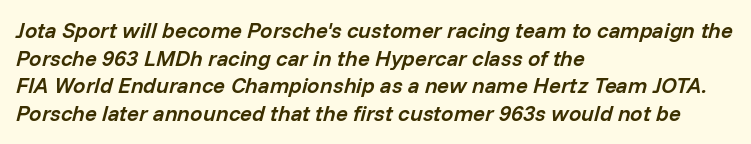
{"italic": "yes", "lean": "right", "slant_degrees": 14, "bold": "semi", "underline": "no", "align": "left", "line_spacing": "normal", "line_spacing_ratio": 1.26, "letter_spacing": "normal", "letter_spacing_em": 0.0, "glyph_px": 22}
